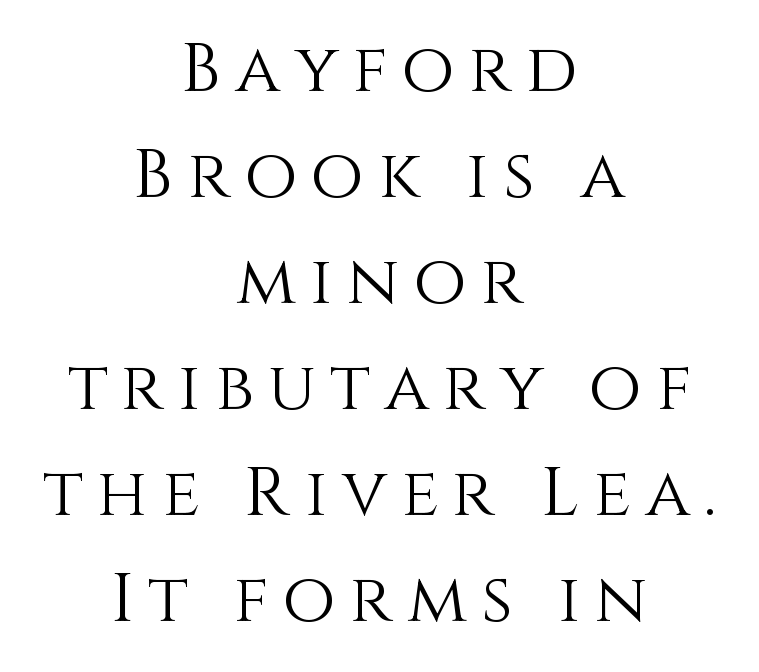
The image shows 68 px light type, upright; set centered, normal line spacing (1.56x), unusually wide letter spacing (+0.21 em), not underlined; medium stroke contrast and a large x-height.
